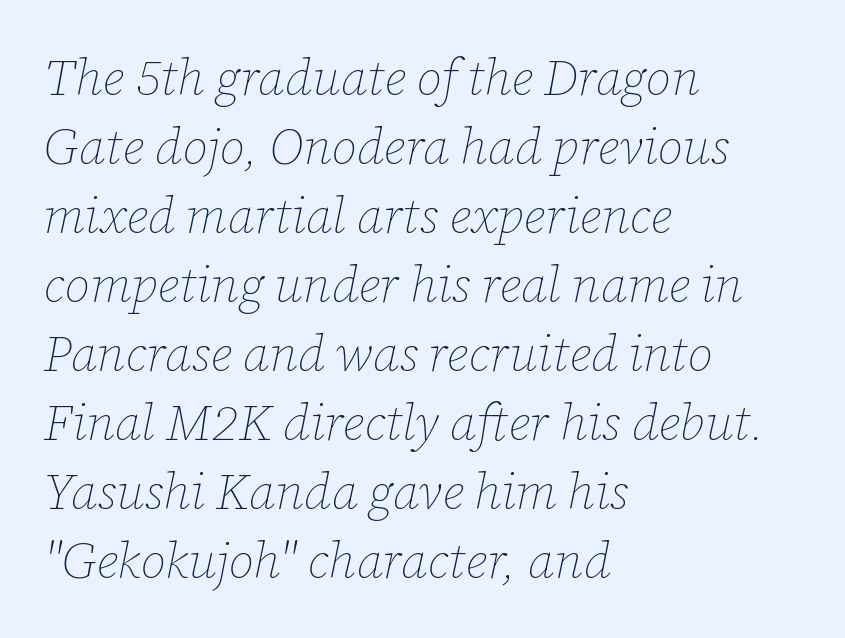
{"italic": "yes", "lean": "right", "slant_degrees": 12, "bold": "no", "weight": "thin", "width": "normal", "stroke_contrast": "low", "x_height": "medium", "monospaced": "no", "underline": "no", "align": "left", "line_spacing": "normal", "line_spacing_ratio": 1.38, "letter_spacing": "normal", "letter_spacing_em": 0.0, "glyph_px": 50}
